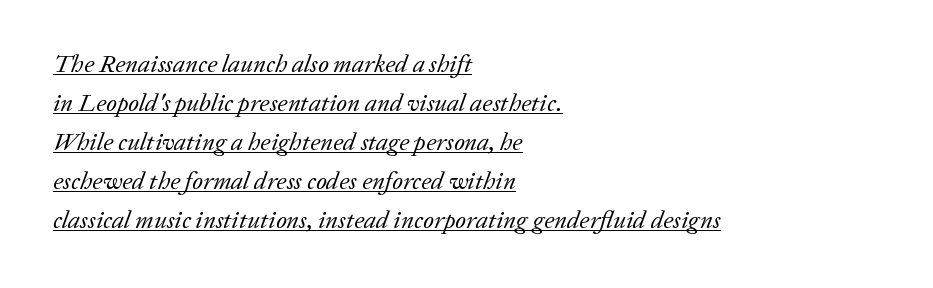
{"italic": "yes", "lean": "right", "slant_degrees": 20, "bold": "no", "underline": "yes", "align": "left", "line_spacing": "normal", "line_spacing_ratio": 1.56, "letter_spacing": "normal", "letter_spacing_em": 0.0, "glyph_px": 25}
